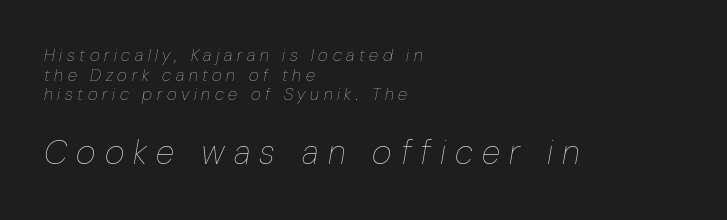
The image shows 34 px thin, condensed type, italic (leaning right); set left-aligned, line spacing 1.16x, unusually wide letter spacing (+0.27 em), not underlined; the second (bottom) block is 2.0x larger; low stroke contrast and a medium x-height.
